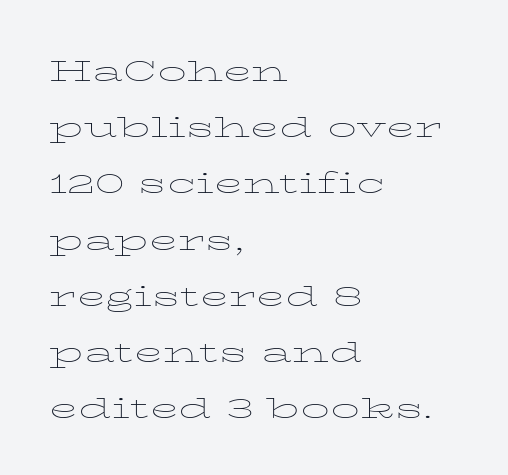
The block of text has a typical density, with ordinary space between rows. The letters advance in unequal steps, a hallmark of proportional type. Ascenders rise straight up at ninety degrees. Left-aligned paragraph, ragged on the right.
